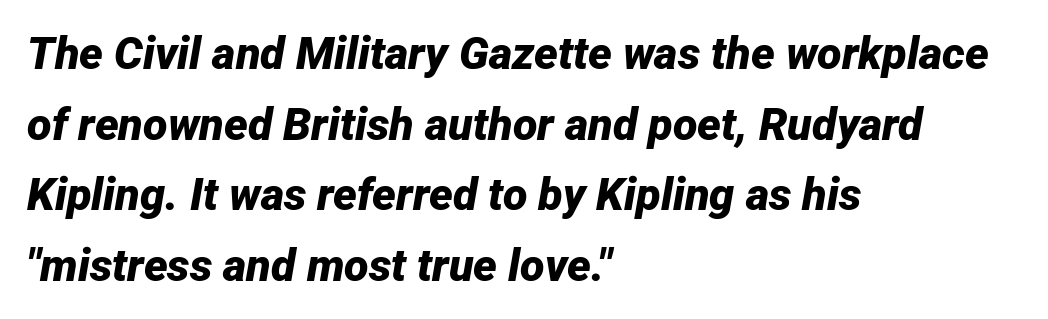
The image shows 45 px bold type, italic (leaning right); set left-aligned, normal line spacing (1.57x), normal letter spacing, not underlined; low stroke contrast and a medium x-height.
